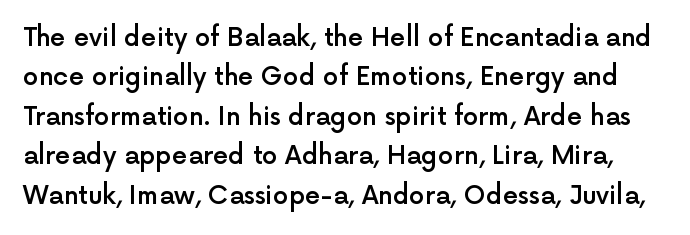
{"italic": "no", "bold": "semi", "underline": "no", "line_spacing": "normal", "line_spacing_ratio": 1.58, "letter_spacing": "normal", "letter_spacing_em": 0.0, "glyph_px": 25}
